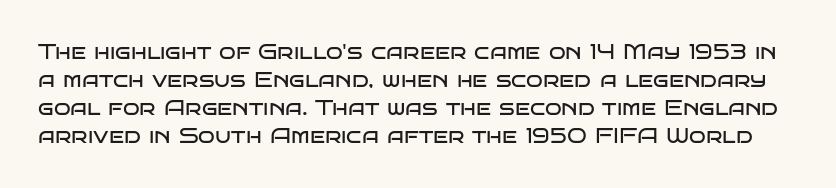
The image shows 22 px text type, upright; set normal line spacing (1.28x), normal letter spacing, not underlined.
